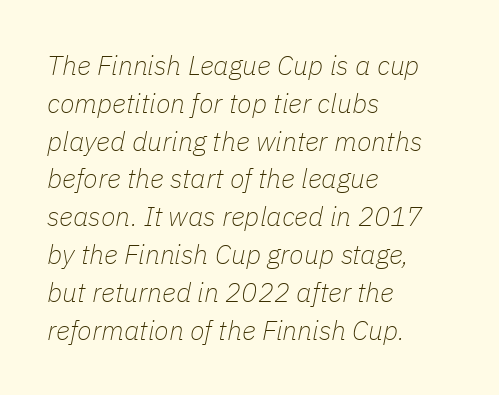
The image shows 27 px text type, italic (leaning right); set left-aligned, normal line spacing (1.4x), normal letter spacing, not underlined.
